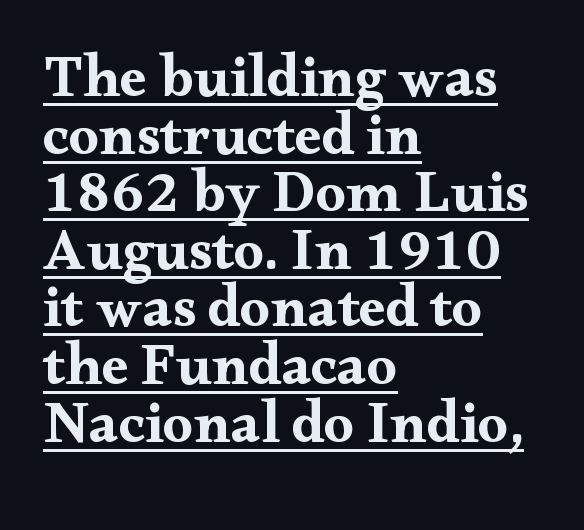
The image shows 60 px bold, wide serif type, upright; set left-aligned, tight line spacing (0.96x), normal letter spacing, underlined; medium stroke contrast and a small x-height.
